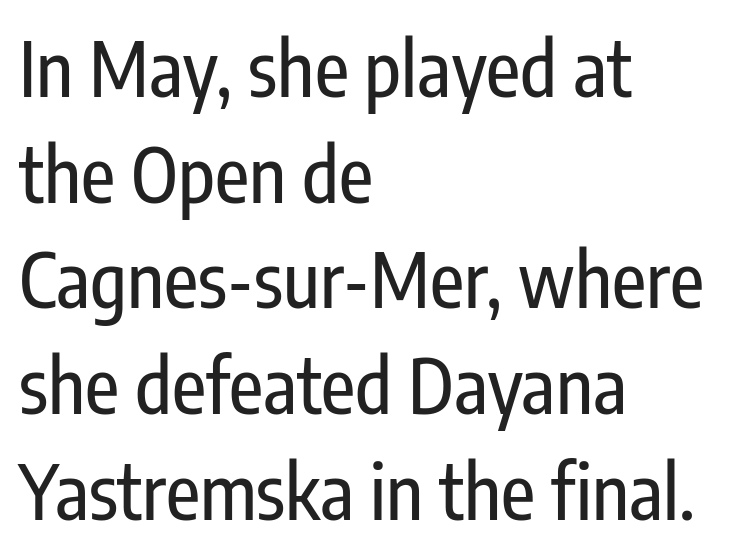
The image shows 75 px condensed sans-serif type, upright; set left-aligned, normal line spacing (1.41x), normal letter spacing, not underlined; low stroke contrast and a medium x-height.
